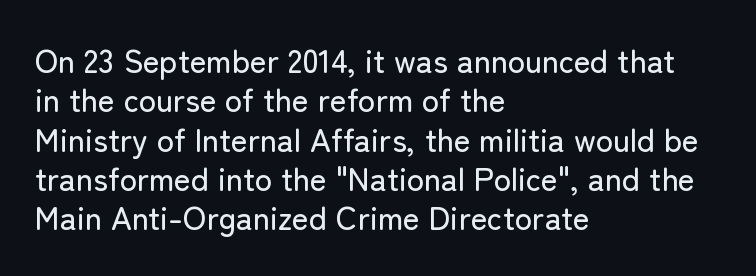
{"serif": "no", "italic": "no", "width": "normal", "stroke_contrast": "low", "x_height": "medium", "monospaced": "no", "underline": "no", "align": "left", "line_spacing_ratio": 1.23, "letter_spacing": "normal", "letter_spacing_em": 0.0, "glyph_px": 32}
